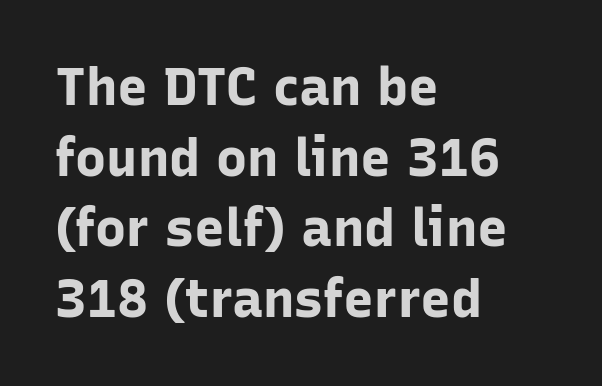
Letter spacing: default. Unmarked baselines from the first word to the last. No italicization has been applied; the sample stays upright. A typesetter would label this face a sans.
